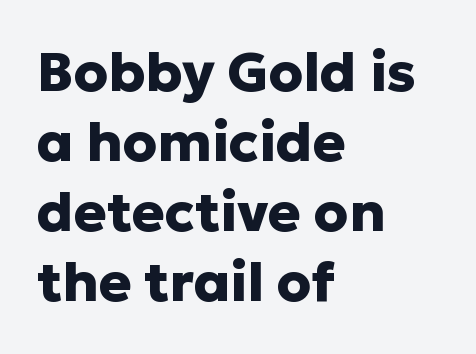
{"serif": "no", "italic": "no", "bold": "yes", "weight": "heavy", "width": "normal", "stroke_contrast": "low", "x_height": "medium", "monospaced": "no", "underline": "no", "align": "left", "line_spacing": "normal", "line_spacing_ratio": 1.27, "letter_spacing": "normal", "letter_spacing_em": 0.0, "glyph_px": 55}
